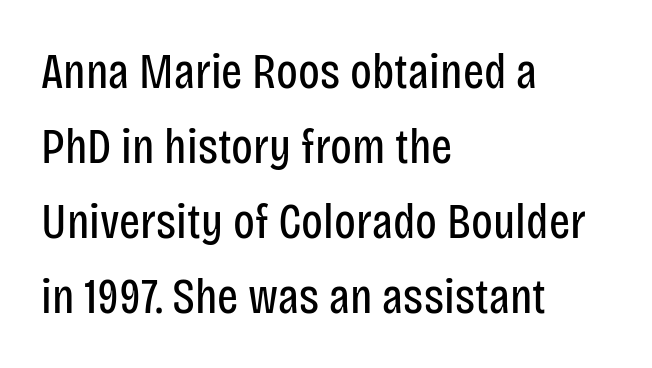
Q: Is the text bold? A: No.
Q: Is the text italic (slanted)? A: No, it is upright.
Q: Is the typeface a serif or a sans-serif typeface? A: Sans-serif.
Q: Is the text underlined? A: No.
Q: How is the paragraph aligned? A: Left-aligned.
Q: Is the spacing between letters normal or unusually wide? A: Normal.
Q: Is the spacing between lines tight, normal or loose? A: Normal.
Q: Width (condensed, normal, or wide)? A: Condensed.
Q: Stroke contrast? A: Low.
Q: x-height? A: Large.
Q: Monospaced? A: No.
